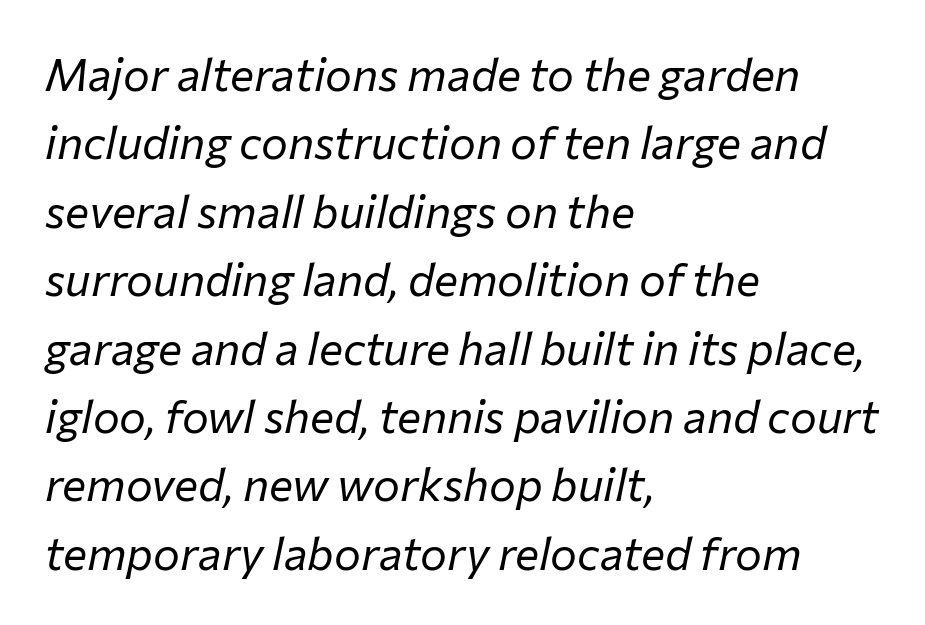
The image shows 45 px regular-weight type, italic (leaning right); set left-aligned, normal line spacing (1.52x), normal letter spacing, not underlined; low stroke contrast and a medium x-height.
